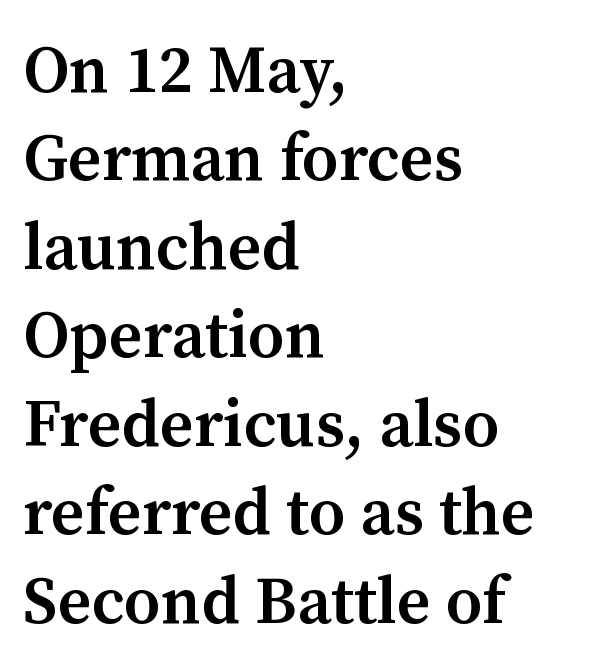
The image shows 66 px semibold serif type, upright; set left-aligned, normal line spacing (1.34x), normal letter spacing, not underlined; medium stroke contrast and a medium x-height.
